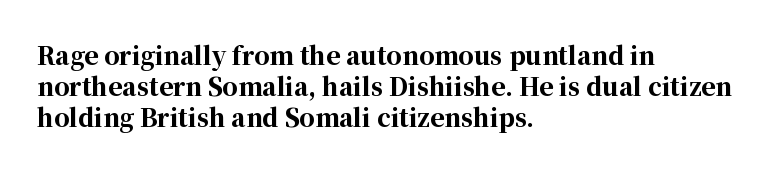
If you measured baseline to baseline, you'd find a middling distance. The specimen reads as upright at a glance. Glyph-to-glyph distance matches everyday printed text. Heavy, bold letterforms. Each row of text sits above clean, open space.
